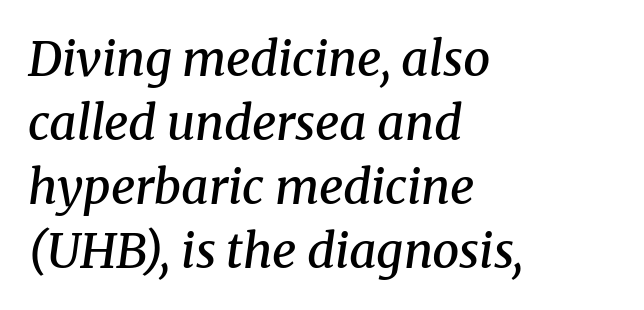
The image shows 48 px semibold serif type, italic (leaning right); set left-aligned, normal line spacing (1.33x), normal letter spacing, not underlined; medium stroke contrast and a medium x-height.
